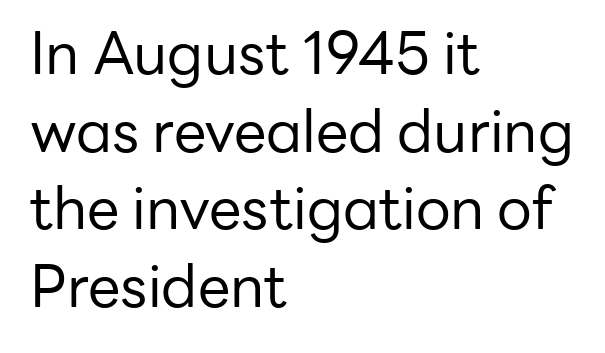
Q: Is the text bold? A: No.
Q: Is the text italic (slanted)? A: No, it is upright.
Q: Is the typeface a serif or a sans-serif typeface? A: Sans-serif.
Q: Is the text underlined? A: No.
Q: How is the paragraph aligned? A: Left-aligned.
Q: Is the spacing between letters normal or unusually wide? A: Normal.
Q: Is the spacing between lines tight, normal or loose? A: Normal.
Q: Width (condensed, normal, or wide)? A: Normal.
Q: Stroke contrast? A: Low.
Q: x-height? A: Medium.
Q: Monospaced? A: No.
